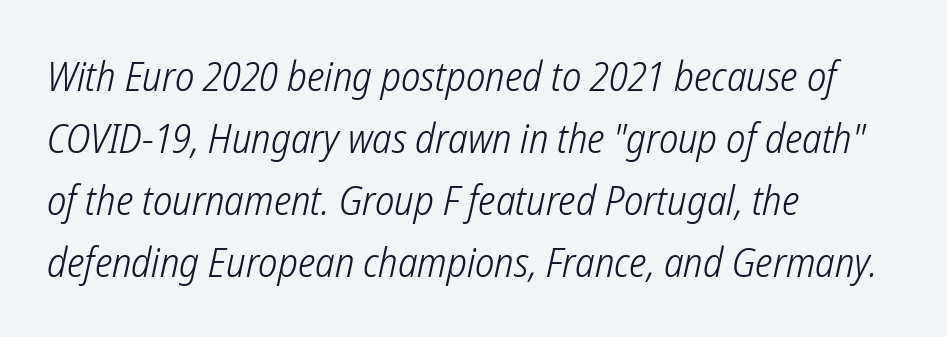
{"serif": "no", "bold": "no", "weight": "light", "width": "condensed", "stroke_contrast": "low", "x_height": "medium", "monospaced": "no", "underline": "no", "align": "left", "line_spacing": "normal", "line_spacing_ratio": 1.51, "letter_spacing": "normal", "letter_spacing_em": 0.0, "glyph_px": 41}
